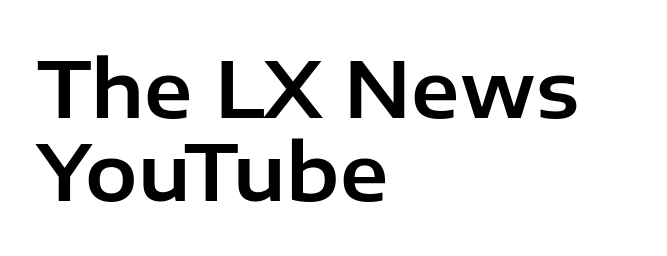
The image shows 78 px sans-serif type, upright; set left-aligned, tight line spacing (1.06x), normal letter spacing, not underlined; low stroke contrast and a medium x-height.
